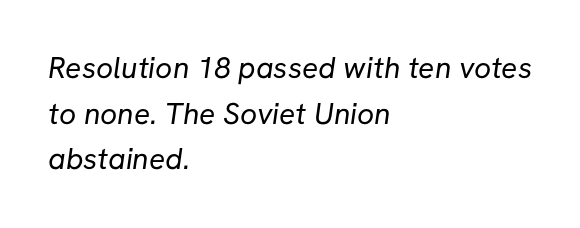
{"serif": "no", "bold": "no", "weight": "regular", "width": "normal", "stroke_contrast": "low", "x_height": "medium", "monospaced": "no", "underline": "no", "align": "left", "line_spacing": "normal", "line_spacing_ratio": 1.52, "letter_spacing": "normal", "letter_spacing_em": 0.0, "glyph_px": 30}
